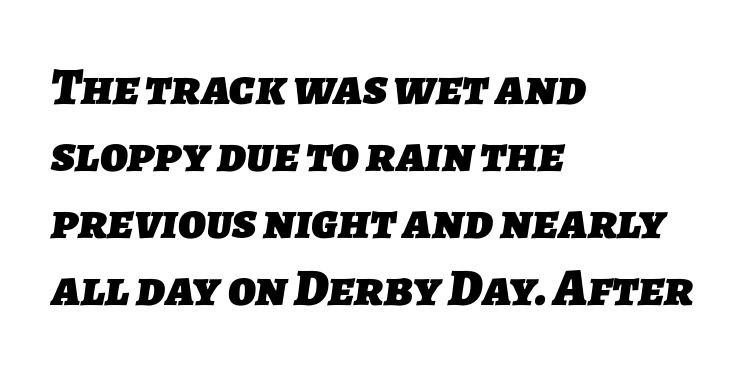
Q: Is the text bold? A: Yes.
Q: Is the typeface a serif or a sans-serif typeface? A: Sans-serif.
Q: Is the text underlined? A: No.
Q: How is the paragraph aligned? A: Left-aligned.
Q: Is the spacing between letters normal or unusually wide? A: Normal.
Q: Is the spacing between lines tight, normal or loose? A: Normal.
Q: Width (condensed, normal, or wide)? A: Normal.
Q: Stroke contrast? A: Low.
Q: x-height? A: Medium.
Q: Monospaced? A: No.
